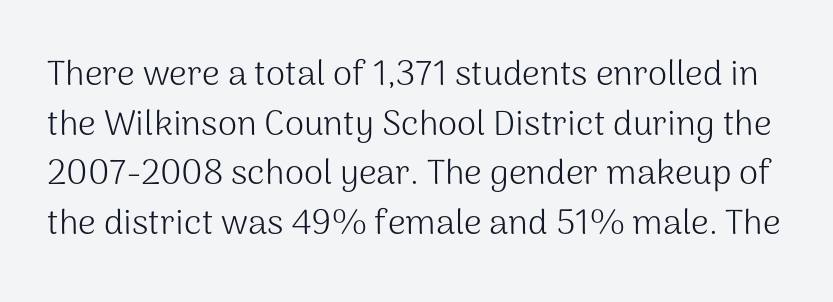
The image shows 35 px light sans-serif type, upright; set normal line spacing (1.42x), normal letter spacing, not underlined; medium stroke contrast and a medium x-height.
